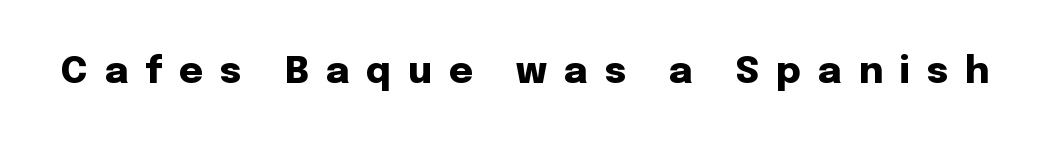
{"serif": "no", "italic": "no", "bold": "yes", "weight": "heavy", "width": "normal", "stroke_contrast": "low", "x_height": "medium", "monospaced": "no", "underline": "no", "letter_spacing": "wide", "letter_spacing_em": 0.46, "glyph_px": 37}
